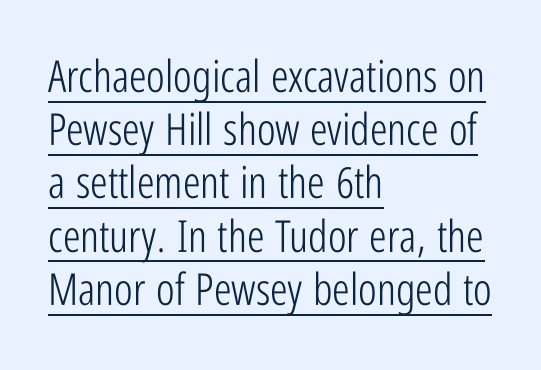
{"serif": "no", "italic": "no", "bold": "no", "weight": "light", "width": "condensed", "stroke_contrast": "low", "x_height": "medium", "monospaced": "no", "underline": "yes", "align": "left", "line_spacing_ratio": 1.21, "letter_spacing": "normal", "letter_spacing_em": 0.0, "glyph_px": 44}
